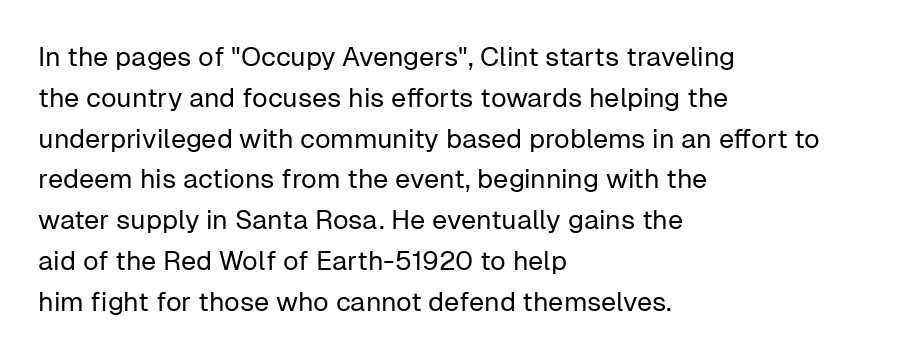
The passage shown stacks its lines at a standard gap. Plain, unruled lines of type. Summary of weight: not heavy and not bold. The rendering keeps characters at their native spacing. Notice how the stems are strictly vertical — no italics here.
